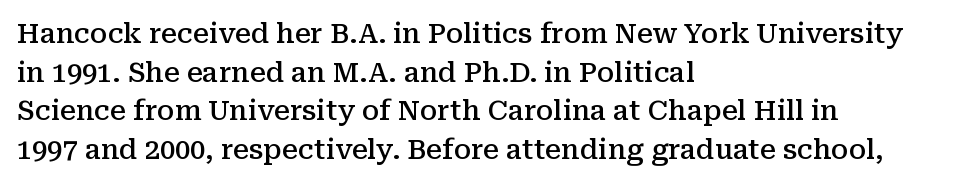
The rendering anchors every line to the left-hand side. The letters stand straight up with perfectly vertical stems. Baseline-to-baseline distance is the conventional proportion of letter height. The glyphs have the mass of a demibold cut, below bold.
